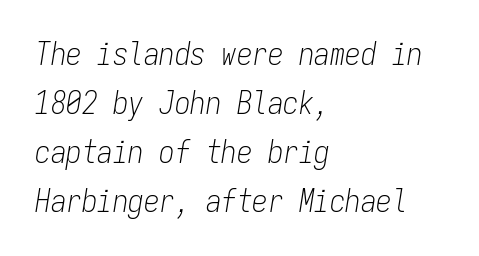
{"italic": "yes", "lean": "right", "slant_degrees": 9, "bold": "no", "weight": "light", "width": "condensed", "stroke_contrast": "low", "x_height": "medium", "monospaced": "yes", "underline": "no", "align": "left", "line_spacing": "normal", "line_spacing_ratio": 1.58, "letter_spacing": "normal", "letter_spacing_em": 0.0, "glyph_px": 31}
